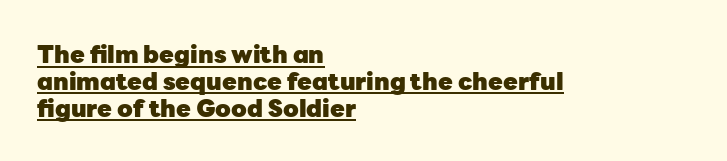
{"italic": "no", "bold": "yes", "underline": "yes", "align": "left", "line_spacing": "tight", "line_spacing_ratio": 1.12, "letter_spacing": "normal", "letter_spacing_em": 0.0, "glyph_px": 24}
